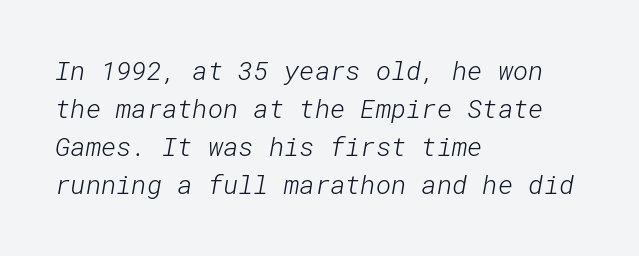
The image shows 26 px text type; set left-aligned, normal line spacing (1.46x), normal letter spacing, not underlined.
